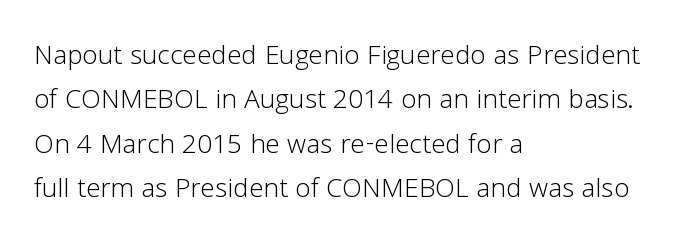
The area under the type is left untouched. Students, note that the glyphs here touch the page at normal intervals. Letterform terminals end flat and unadorned throughout the passage. Upright lettering throughout.
